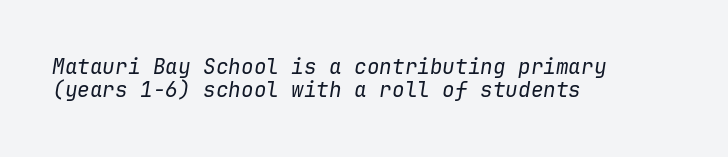
Yep, that's italic — everything's leaning. Is this a heavy cut? Hardly; it is regular or lighter. Tightly led — the rows are bunched. The space directly below the letters is spotless.
